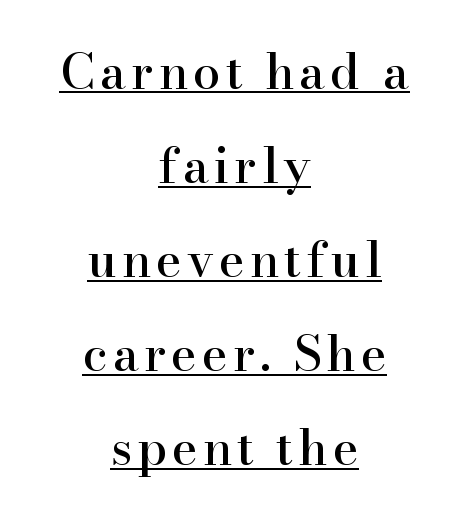
The image shows 49 px serif type, upright; set centered, loose line spacing (1.92x), underlined; high stroke contrast and a small x-height.
